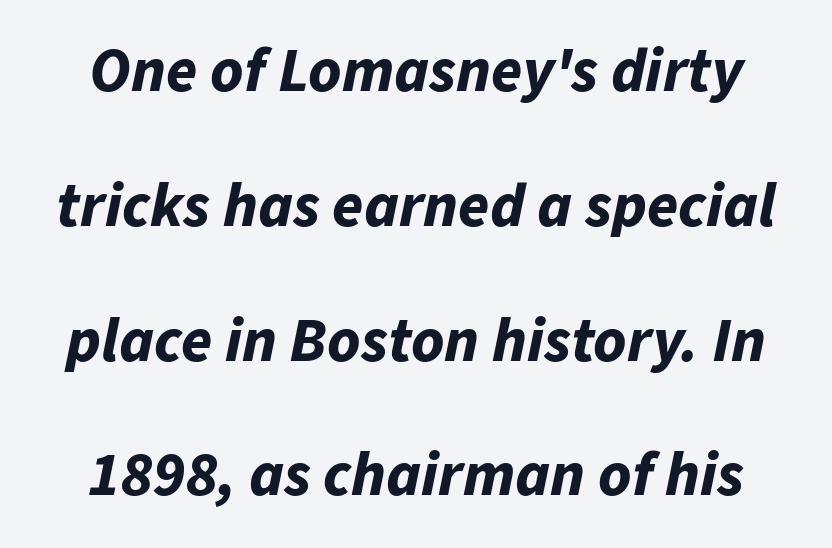
The image shows 63 px bold type, italic (leaning right); set centered, loose line spacing (2.14x), normal letter spacing, not underlined; low stroke contrast and a medium x-height.
